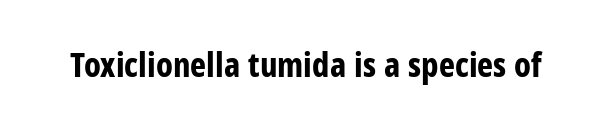
The image shows 34 px bold, condensed sans-serif type, upright; set normal letter spacing, not underlined; low stroke contrast and a large x-height.
